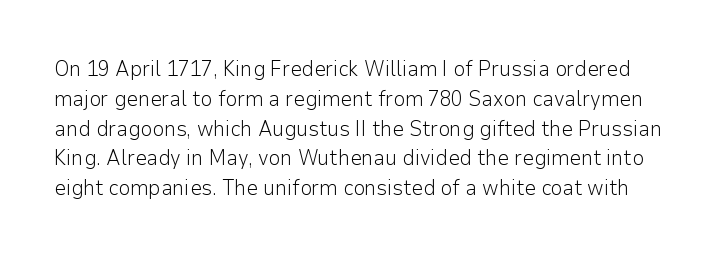
Q: Is the text bold? A: No.
Q: Is the text italic (slanted)? A: No, it is upright.
Q: Is the text underlined? A: No.
Q: Is the spacing between letters normal or unusually wide? A: Normal.
Q: Is the spacing between lines tight, normal or loose? A: Normal.
